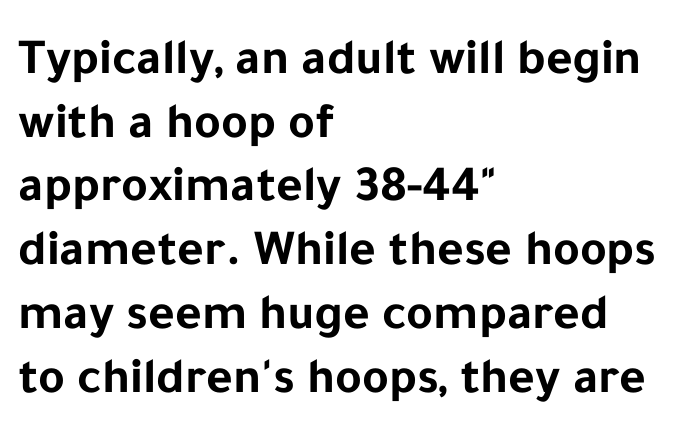
Q: Is the text bold? A: Yes.
Q: Is the text italic (slanted)? A: No, it is upright.
Q: Is the typeface a serif or a sans-serif typeface? A: Sans-serif.
Q: Is the text underlined? A: No.
Q: How is the paragraph aligned? A: Left-aligned.
Q: Is the spacing between letters normal or unusually wide? A: Normal.
Q: Is the spacing between lines tight, normal or loose? A: Normal.
Q: Width (condensed, normal, or wide)? A: Normal.
Q: Stroke contrast? A: Low.
Q: x-height? A: Medium.
Q: Monospaced? A: No.
